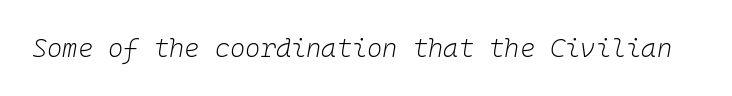
The face used here is rendered with its standard letterfit. The words here are not underlined. Does the lettering tilt? It does — this is italic. The passage shown is not bold in any degree.
